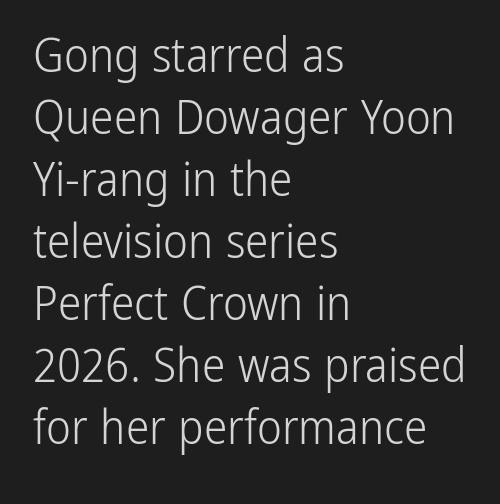
The image shows 47 px light, condensed sans-serif type, upright; set left-aligned, normal line spacing (1.32x), normal letter spacing, not underlined; low stroke contrast and a medium x-height.
